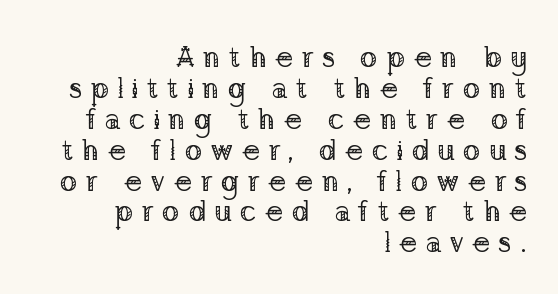
Q: Is the text bold? A: No.
Q: Is the text italic (slanted)? A: No, it is upright.
Q: Is the typeface a serif or a sans-serif typeface? A: Serif.
Q: Is the text underlined? A: No.
Q: How is the paragraph aligned? A: Right-aligned.
Q: Is the spacing between letters normal or unusually wide? A: Unusually wide.
Q: Is the spacing between lines tight, normal or loose? A: Tight.
Q: Width (condensed, normal, or wide)? A: Normal.
Q: Stroke contrast? A: Low.
Q: x-height? A: Medium.
Q: Monospaced? A: No.
